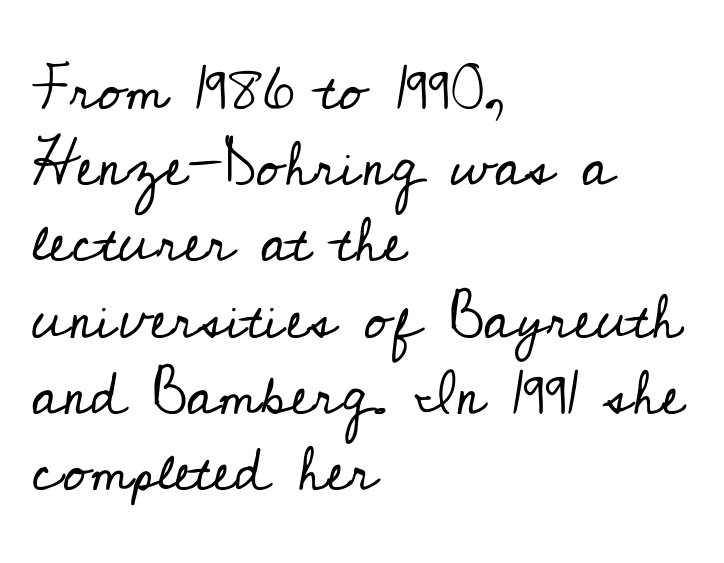
{"serif": "yes", "bold": "no", "weight": "regular", "width": "normal", "stroke_contrast": "low", "x_height": "small", "monospaced": "no", "underline": "no", "align": "left", "line_spacing": "normal", "line_spacing_ratio": 1.25, "letter_spacing": "normal", "letter_spacing_em": 0.0, "glyph_px": 61}
